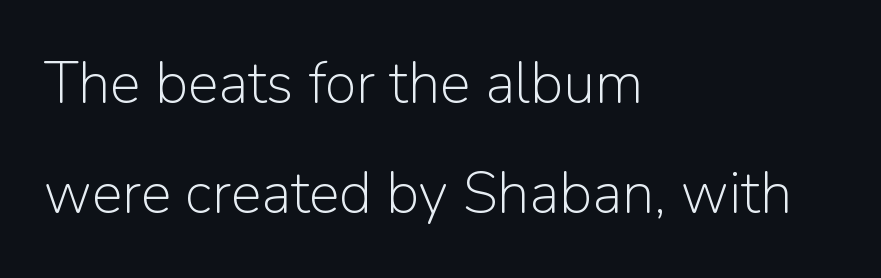
The typeface chosen for these lines omits serifs. Proportional: the letters do not fall into vertical columns. The letters stand upright; this is a roman face. Underline: absent.
